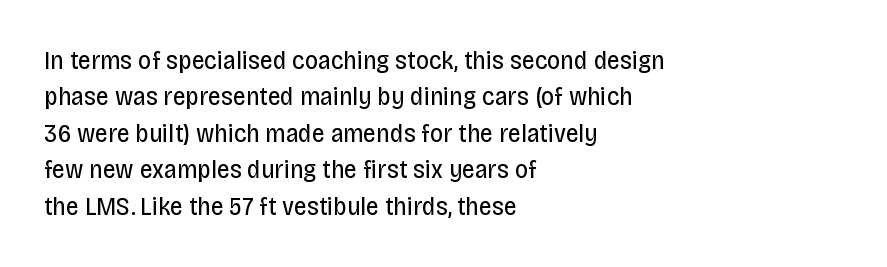
The image shows 26 px text type, upright; set left-aligned, normal line spacing (1.4x), normal letter spacing, not underlined.
